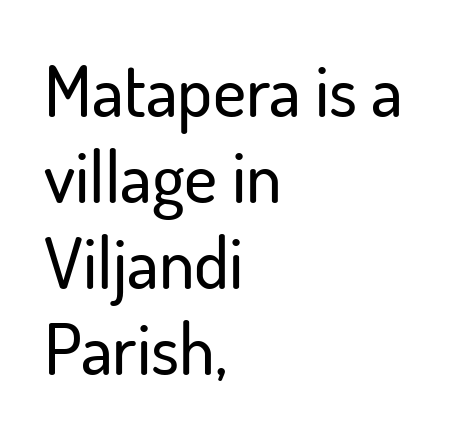
The image shows 71 px sans-serif type, upright; set left-aligned, line spacing 1.21x, normal letter spacing, not underlined; low stroke contrast and a small x-height.
